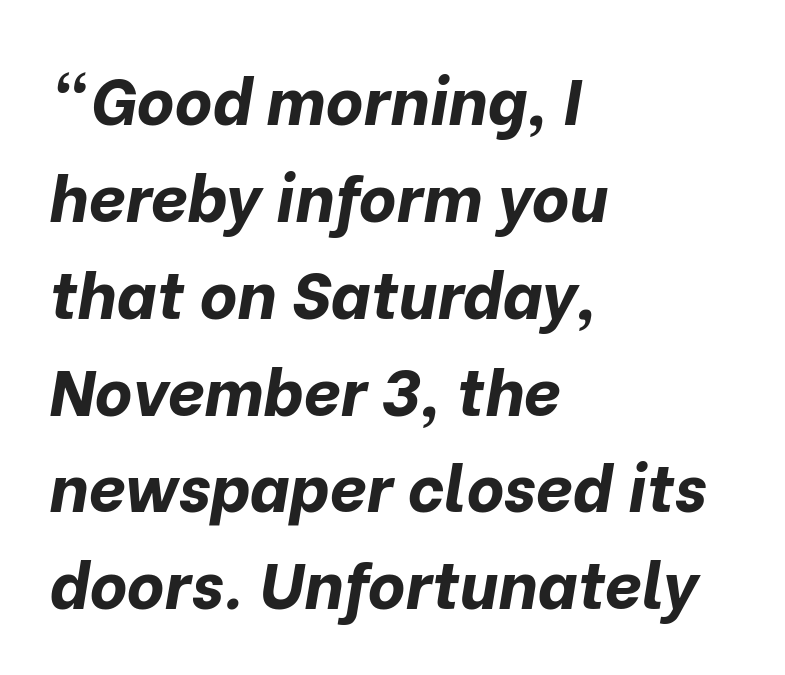
Q: Is the text bold? A: Yes.
Q: Is the text italic (slanted)? A: Yes, it leans right by about 10 degrees.
Q: Is the text underlined? A: No.
Q: How is the paragraph aligned? A: Left-aligned.
Q: Is the spacing between letters normal or unusually wide? A: Normal.
Q: Is the spacing between lines tight, normal or loose? A: Normal.
Q: Width (condensed, normal, or wide)? A: Normal.
Q: Stroke contrast? A: Low.
Q: x-height? A: Medium.
Q: Monospaced? A: No.
